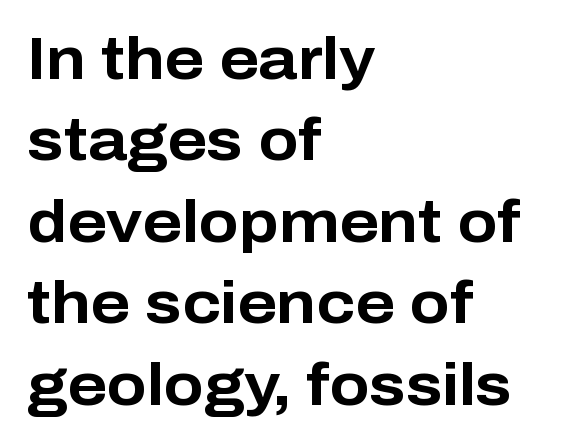
Horizontal bands of white between lines are of average thickness. A typesetter would label this face a sans. Each line starts at the same left margin while the right side varies. On the weight axis this lands at bold, roughly 700. Quick note: underline off.
